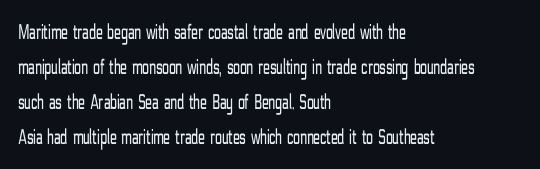
The image shows 22 px text type, upright; set left-aligned, normal line spacing (1.59x), normal letter spacing, not underlined.
